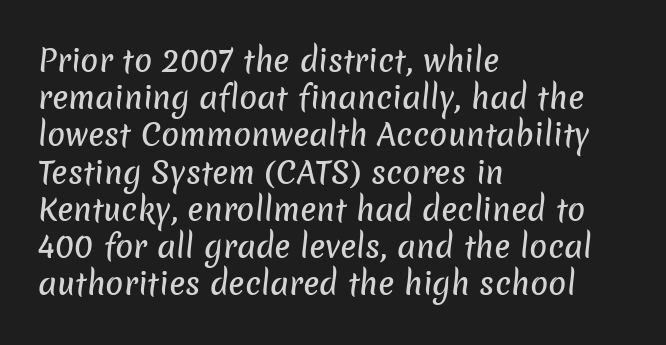
{"serif": "no", "width": "normal", "stroke_contrast": "low", "x_height": "medium", "monospaced": "no", "underline": "no", "align": "left", "line_spacing_ratio": 1.24, "letter_spacing": "normal", "letter_spacing_em": 0.0, "glyph_px": 30}
